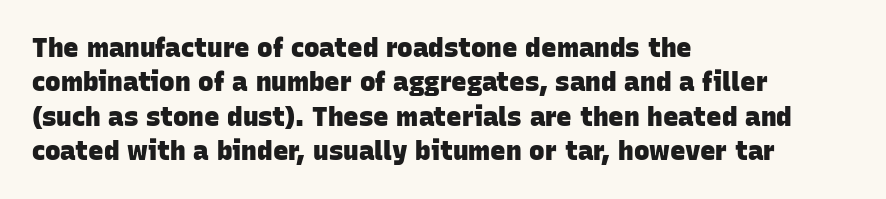
The image shows 26 px bold type; set left-aligned, normal line spacing (1.32x), normal letter spacing, not underlined.
